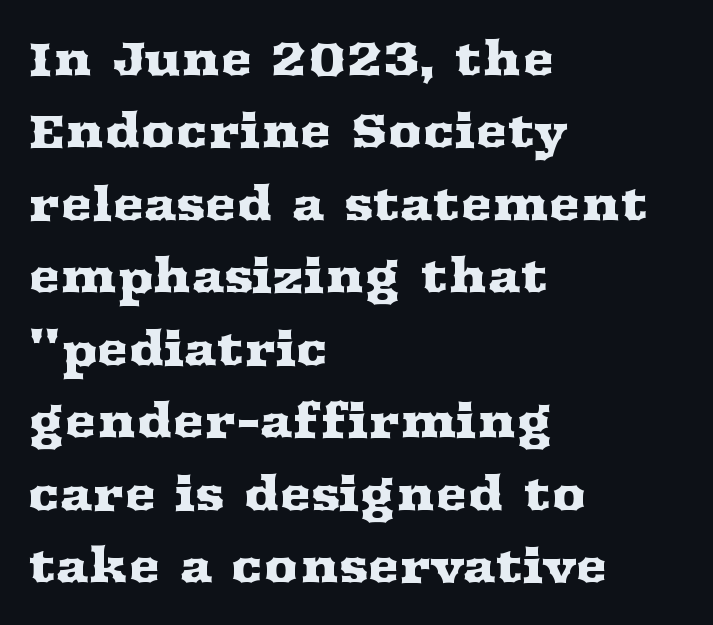
{"serif": "yes", "italic": "no", "width": "wide", "stroke_contrast": "medium", "x_height": "medium", "monospaced": "no", "underline": "no", "align": "left", "line_spacing": "normal", "line_spacing_ratio": 1.51, "letter_spacing": "normal", "letter_spacing_em": 0.0, "glyph_px": 48}
